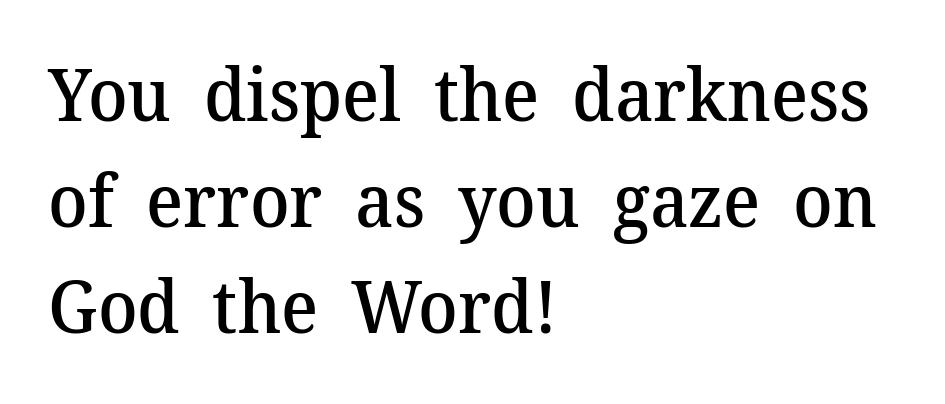
The glyphs are unaccompanied by any horizontal stroke below them. What kind of face is this? One with serifs. Italic? Not at all — the glyphs are vertical. Standard letterfit; no display-style spreading of the glyphs. Note the varied advance widths — an 'i' is clearly narrower than an 'm'. What's the leading like? Ordinary, nothing unusual.
